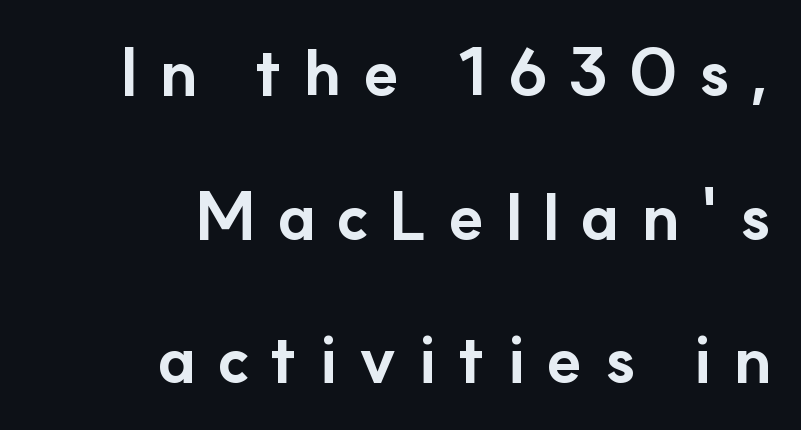
The image shows 65 px bold sans-serif type, upright; set right-aligned, loose line spacing (2.21x), unusually wide letter spacing (+0.32 em), not underlined; low stroke contrast and a small x-height.
